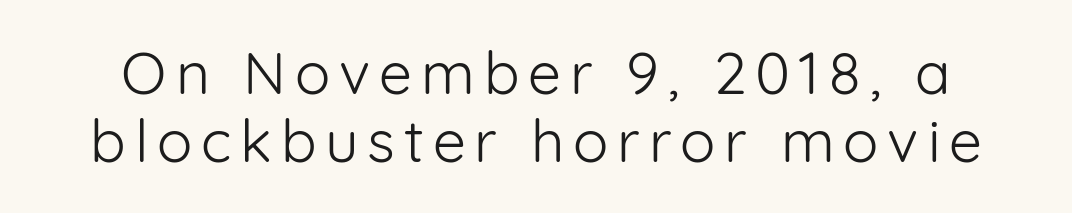
{"serif": "no", "italic": "no", "bold": "no", "weight": "light", "width": "normal", "stroke_contrast": "low", "x_height": "medium", "monospaced": "no", "underline": "no", "line_spacing_ratio": 1.16, "glyph_px": 59}
